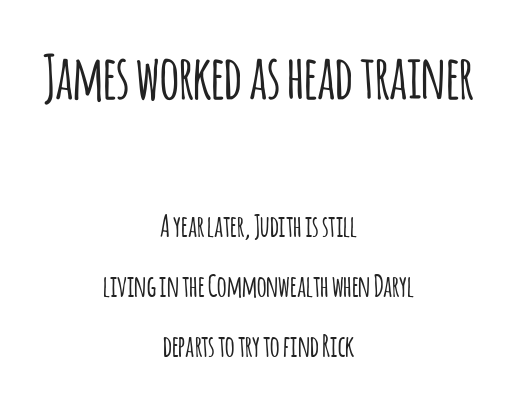
The initial chunk of copy outweighs the following chunk in type size. Here the designer chose a conventional face with non-uniform glyph widths. Examine the stroke ends and you'll find no serifs. The letters stand straight up with perfectly vertical stems. The line-height multiplier appears high, well above default. No extra tracking has been applied to these lines.
